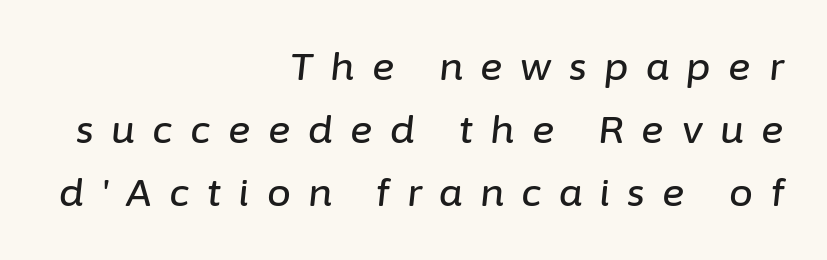
Q: Is the text italic (slanted)? A: Yes, it leans right by about 6 degrees.
Q: Is the text underlined? A: No.
Q: How is the paragraph aligned? A: Right-aligned.
Q: Is the spacing between letters normal or unusually wide? A: Unusually wide.
Q: Is the spacing between lines tight, normal or loose? A: Normal.
Q: Width (condensed, normal, or wide)? A: Normal.
Q: Stroke contrast? A: Low.
Q: x-height? A: Medium.
Q: Monospaced? A: No.
